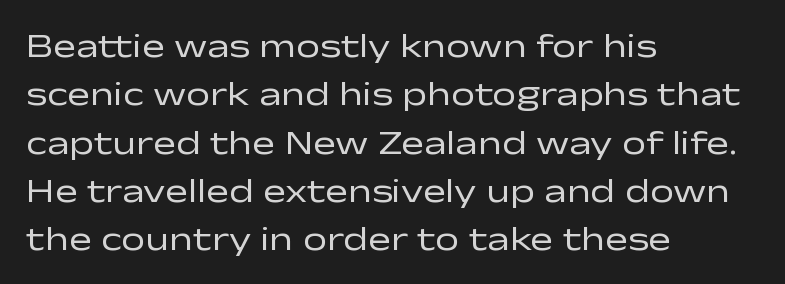
{"serif": "no", "italic": "no", "bold": "no", "weight": "regular", "width": "wide", "stroke_contrast": "low", "x_height": "medium", "monospaced": "no", "underline": "no", "align": "left", "line_spacing": "normal", "line_spacing_ratio": 1.42, "letter_spacing": "normal", "letter_spacing_em": 0.0, "glyph_px": 34}
